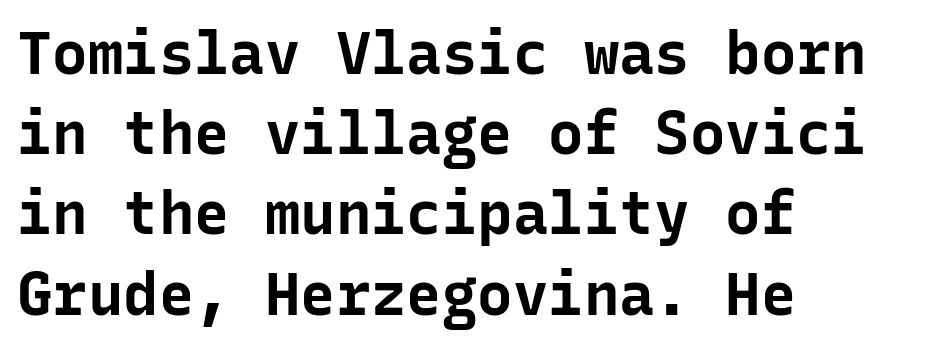
{"serif": "no", "italic": "no", "bold": "yes", "weight": "bold", "width": "normal", "stroke_contrast": "low", "x_height": "medium", "monospaced": "yes", "underline": "no", "align": "left", "line_spacing": "normal", "line_spacing_ratio": 1.36, "letter_spacing": "normal", "letter_spacing_em": 0.0, "glyph_px": 59}
